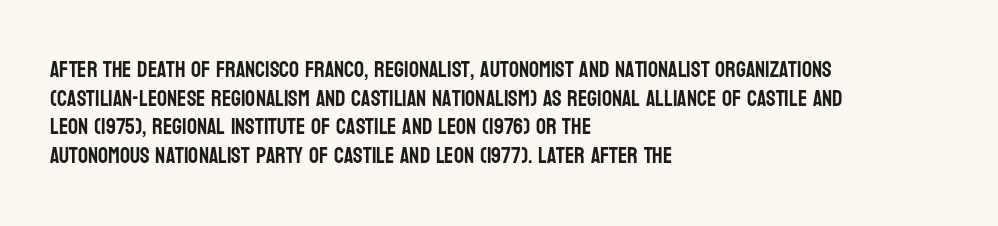
{"italic": "no", "underline": "no", "align": "left", "line_spacing": "normal", "line_spacing_ratio": 1.3, "letter_spacing": "normal", "letter_spacing_em": 0.0, "glyph_px": 22}
